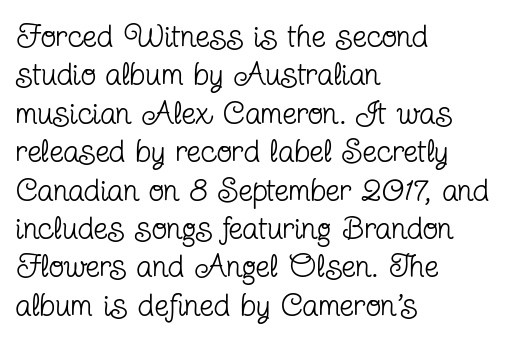
Only glyphs here, with clear space below each row. This reads as an unemphasized weight, regular at the heaviest. Students, note that the glyphs here touch the page at normal intervals. Type style note: has serifs. This sample uses an upright cut, with every glyph sitting square on the baseline. Is this a fixed-width face? No — the glyphs have proportional, varying widths.
